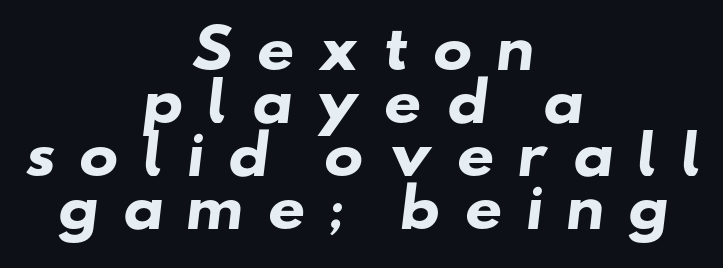
The image shows 53 px heavy, wide sans-serif type; set centered, tight line spacing (1.0x), unusually wide letter spacing (+0.42 em), not underlined; low stroke contrast and a small x-height.
